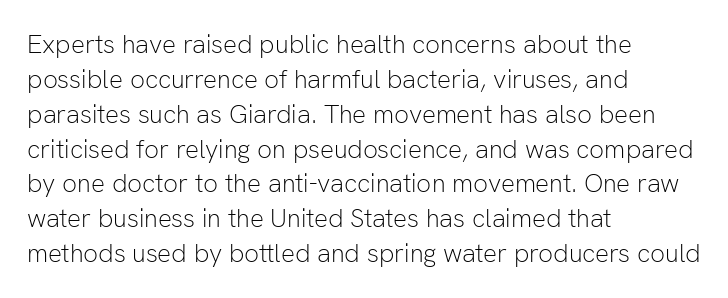
{"italic": "no", "bold": "no", "underline": "no", "align": "left", "line_spacing": "normal", "line_spacing_ratio": 1.34, "letter_spacing": "normal", "letter_spacing_em": 0.0, "glyph_px": 26}
